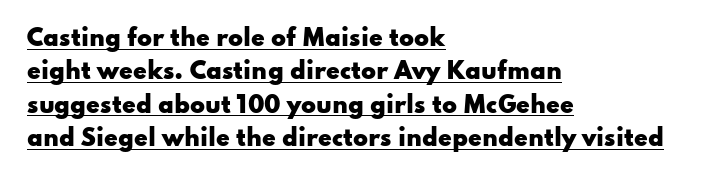
{"italic": "no", "bold": "yes", "underline": "yes", "align": "left", "line_spacing": "normal", "line_spacing_ratio": 1.52, "letter_spacing": "normal", "letter_spacing_em": 0.0, "glyph_px": 22}
